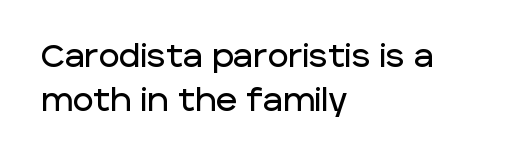
Alignment: flush left. The words here are not underlined. Every stem runs plumb, perpendicular to the baseline. These lines sit exactly where default settings would place them. Standard letterfit; no display-style spreading of the glyphs.
